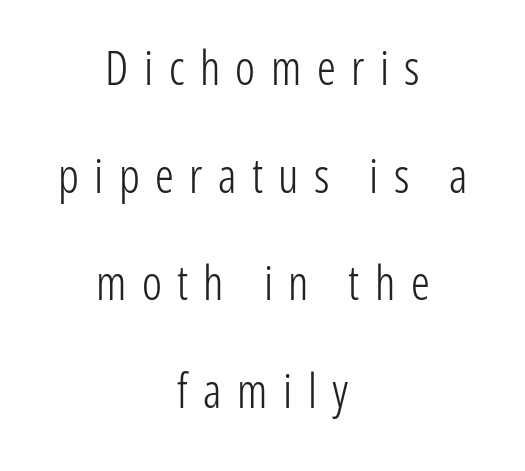
The image shows 47 px light, condensed sans-serif type, upright; set centered, loose line spacing (2.29x), unusually wide letter spacing (+0.33 em), not underlined; low stroke contrast and a medium x-height.
